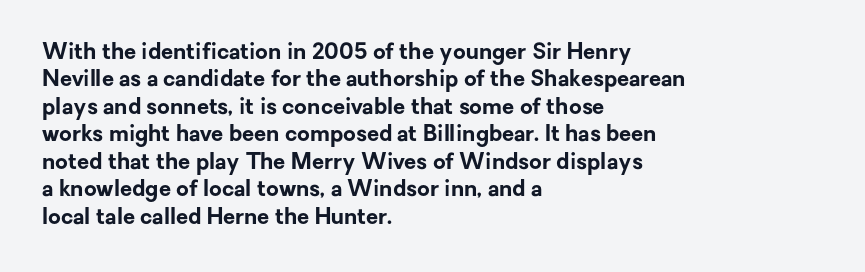
The image shows 22 px bold type, upright; set left-aligned, normal line spacing (1.25x), normal letter spacing, not underlined.
